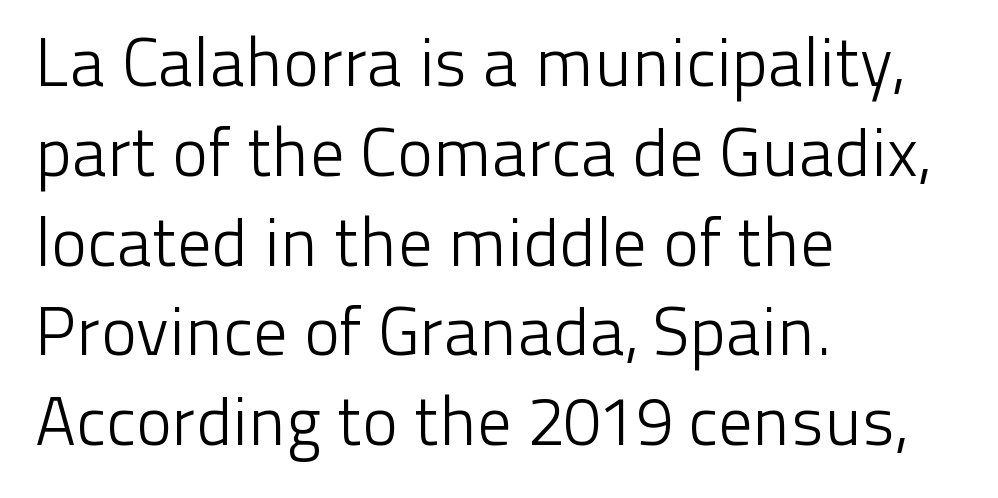
How are the letters spaced? Ordinarily, with no added tracking. The line-height multiplier appears to be the usual default. When letters stand straight like this, we call the style roman or upright. On a weight scale, this lands at 450 or below.
